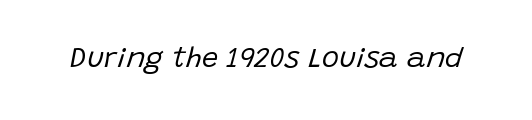
The image shows 29 px regular-weight type, italic (leaning right); set normal letter spacing, not underlined; low stroke contrast and a large x-height.
